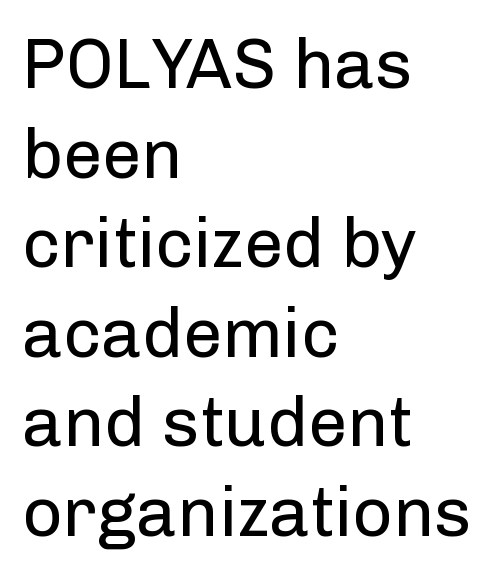
Q: Is the text bold? A: No.
Q: Is the text italic (slanted)? A: No, it is upright.
Q: Is the typeface a serif or a sans-serif typeface? A: Sans-serif.
Q: Is the text underlined? A: No.
Q: How is the paragraph aligned? A: Left-aligned.
Q: Is the spacing between letters normal or unusually wide? A: Normal.
Q: Is the spacing between lines tight, normal or loose? A: Normal.
Q: Width (condensed, normal, or wide)? A: Normal.
Q: Stroke contrast? A: Low.
Q: x-height? A: Medium.
Q: Monospaced? A: No.
